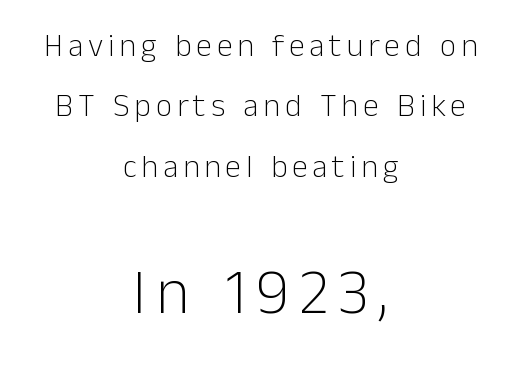
Type size steps up from the first block to the second. Leftover space on each line is divided equally before and after the words. The glyphs are unaccompanied by any horizontal stroke below them. This sample uses an upright cut, with every glyph sitting square on the baseline. The weight would be labelled regular, book, light, or lighter still. No feet cap the strokes, marking this as sans-serif type.
